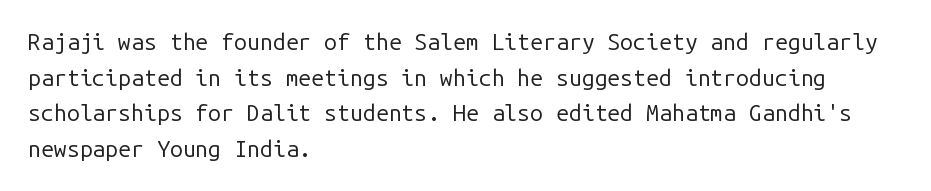
{"italic": "no", "bold": "no", "underline": "no", "align": "left", "line_spacing": "normal", "line_spacing_ratio": 1.55, "letter_spacing": "normal", "letter_spacing_em": 0.0, "glyph_px": 23}
